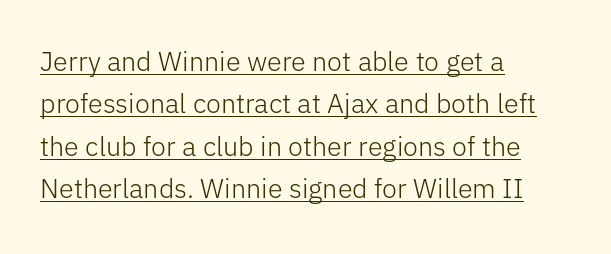
The image shows 27 px text type, upright; set left-aligned, normal line spacing (1.57x), normal letter spacing, underlined.
